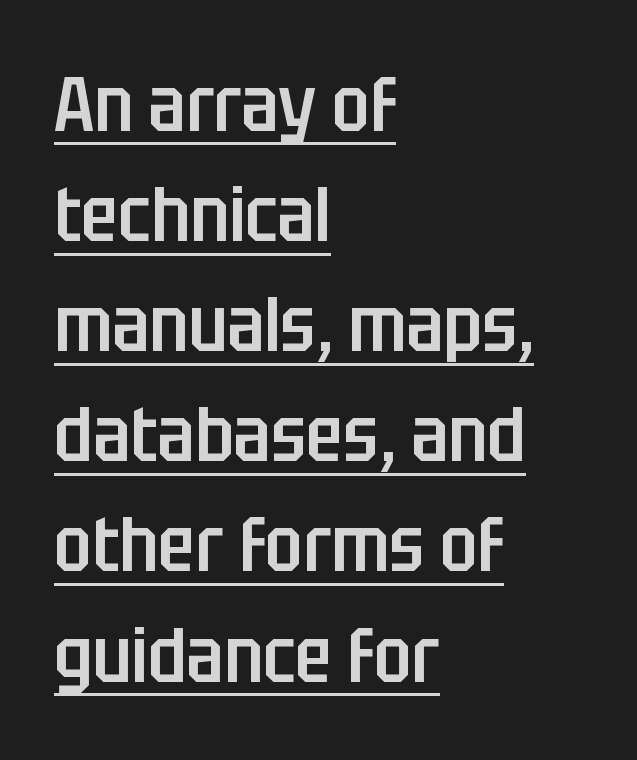
Q: Is the text bold? A: Semi-bold.
Q: Is the text italic (slanted)? A: No, it is upright.
Q: Is the typeface a serif or a sans-serif typeface? A: Sans-serif.
Q: Is the text underlined? A: Yes.
Q: How is the paragraph aligned? A: Left-aligned.
Q: Is the spacing between letters normal or unusually wide? A: Normal.
Q: Is the spacing between lines tight, normal or loose? A: Normal.
Q: Width (condensed, normal, or wide)? A: Condensed.
Q: Stroke contrast? A: Low.
Q: x-height? A: Large.
Q: Monospaced? A: No.
